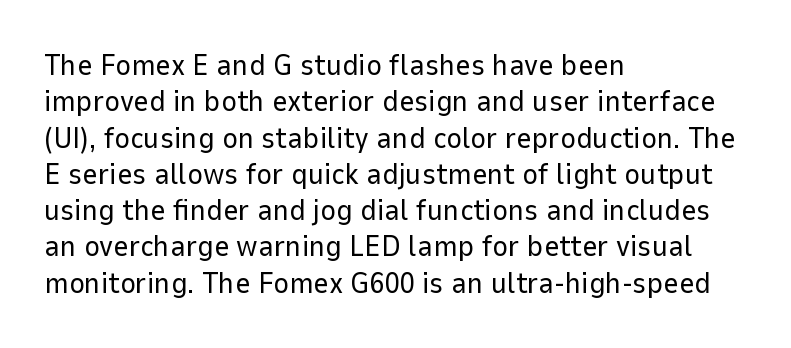
{"serif": "no", "italic": "no", "bold": "no", "weight": "regular", "width": "normal", "stroke_contrast": "low", "x_height": "medium", "monospaced": "no", "underline": "no", "align": "left", "line_spacing_ratio": 1.21, "letter_spacing": "normal", "letter_spacing_em": 0.0, "glyph_px": 30}
